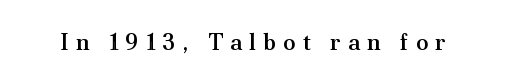
The image shows 23 px text type, upright; set unusually wide letter spacing (+0.31 em), not underlined.
